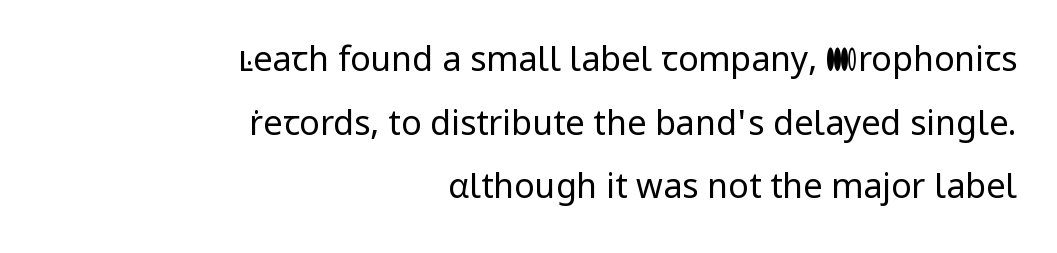
Q: Is the text bold? A: No.
Q: Is the text italic (slanted)? A: No, it is upright.
Q: Is the typeface a serif or a sans-serif typeface? A: Sans-serif.
Q: Is the text underlined? A: No.
Q: How is the paragraph aligned? A: Right-aligned.
Q: Is the spacing between letters normal or unusually wide? A: Normal.
Q: Width (condensed, normal, or wide)? A: Normal.
Q: Stroke contrast? A: Low.
Q: x-height? A: Medium.
Q: Monospaced? A: No.
